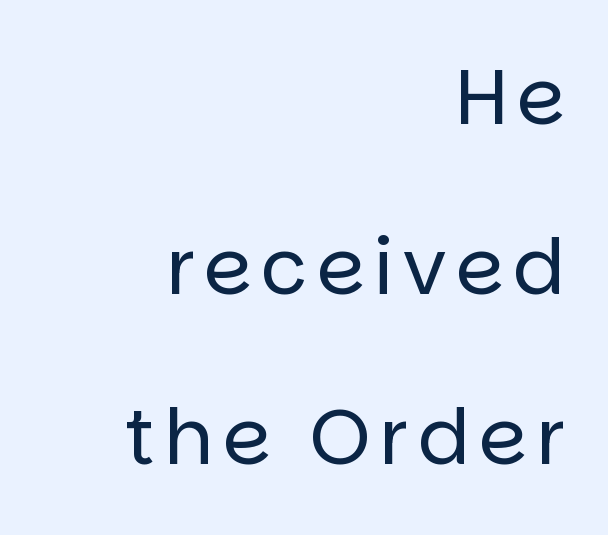
Q: Is the text bold? A: No.
Q: Is the text italic (slanted)? A: No, it is upright.
Q: Is the typeface a serif or a sans-serif typeface? A: Sans-serif.
Q: Is the text underlined? A: No.
Q: How is the paragraph aligned? A: Right-aligned.
Q: Is the spacing between lines tight, normal or loose? A: Loose.
Q: Width (condensed, normal, or wide)? A: Normal.
Q: Stroke contrast? A: Low.
Q: x-height? A: Large.
Q: Monospaced? A: No.
